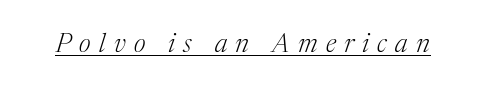
The font's italic variant was chosen for this text. A typesetter would call this heavily tracked-out type. Stems and bowls with no extra thickness — not bold. The words here are underlined.
